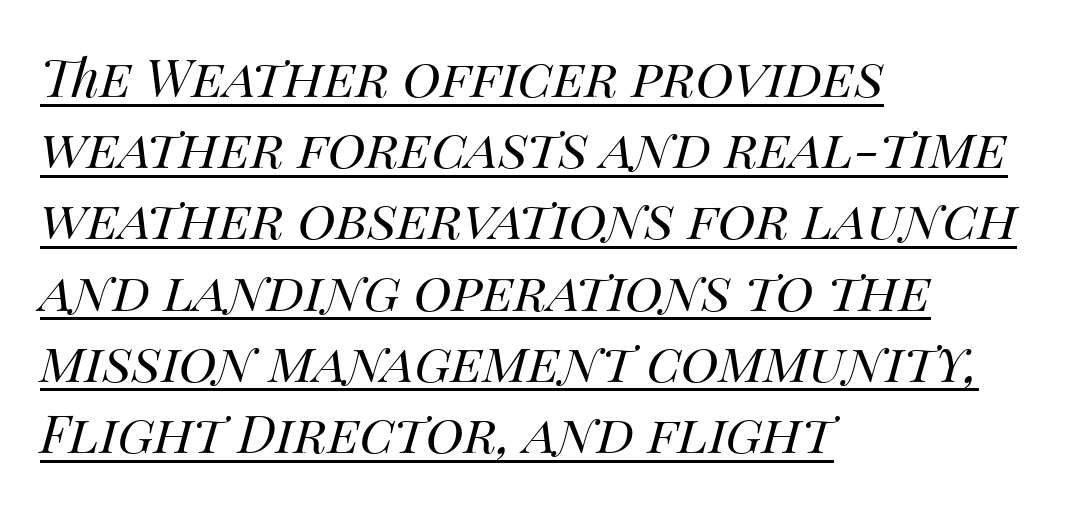
The font is comparable to plain body text, perhaps lighter. Tall strokes in this sample are angled rather than plumb. Standard letterfit; no display-style spreading of the glyphs. A typesetter would call this proportional, since set widths differ per character. Notice how the passage keeps a crisp vertical edge on the left only. Honestly, the underline is the first thing you notice here.
